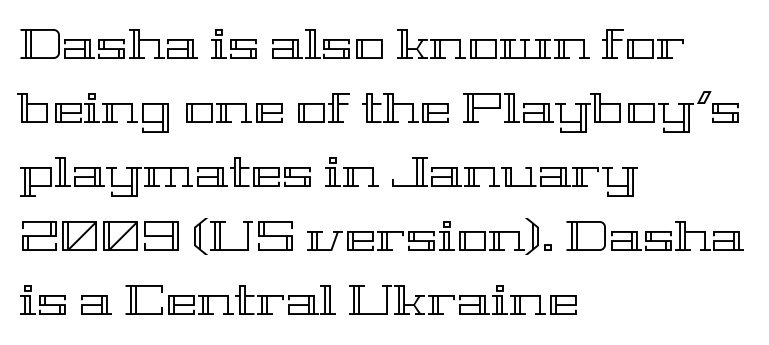
The lettering stays uniformly vertical, giving the passage a roman look. Note the varied advance widths — an 'i' is clearly narrower than an 'm'. Does the copy run flush right? No — it runs flush left. Honestly, the row spacing looks completely unremarkable. The face used here is rendered with its standard letterfit. Only glyphs here, with clear space below each row.
